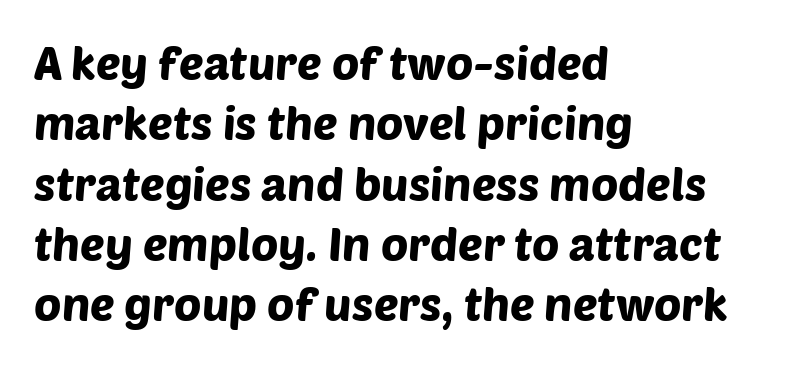
Q: Is the typeface a serif or a sans-serif typeface? A: Sans-serif.
Q: Is the text underlined? A: No.
Q: How is the paragraph aligned? A: Left-aligned.
Q: Is the spacing between letters normal or unusually wide? A: Normal.
Q: Is the spacing between lines tight, normal or loose? A: Normal.
Q: Width (condensed, normal, or wide)? A: Normal.
Q: Stroke contrast? A: Low.
Q: x-height? A: Large.
Q: Monospaced? A: No.
